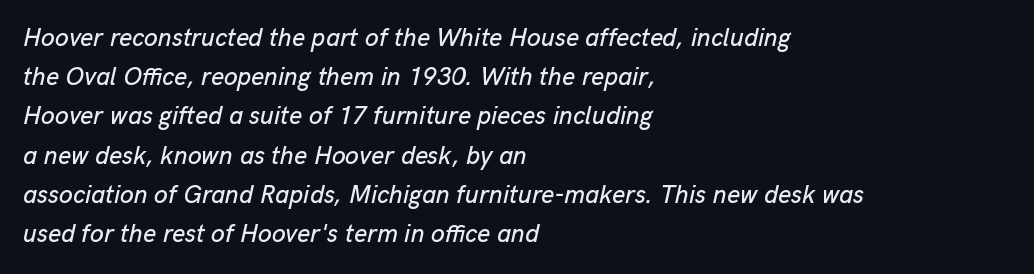
Spacing between characters is what you'd get straight out of the box. Layout note: lines flush left. The lettering tilts uniformly, giving the passage an italic look. Anything drawn beneath the words? Only blank space. How would I describe the line gaps? Plain and ordinary.
